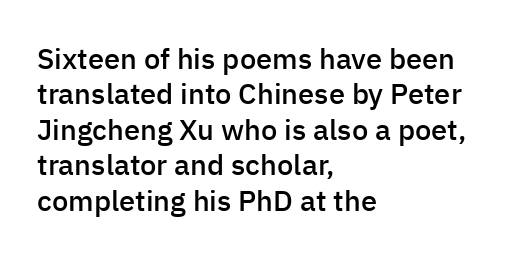
The image shows 29 px semibold sans-serif type, upright; set left-aligned, line spacing 1.22x, normal letter spacing, not underlined; low stroke contrast and a medium x-height.
